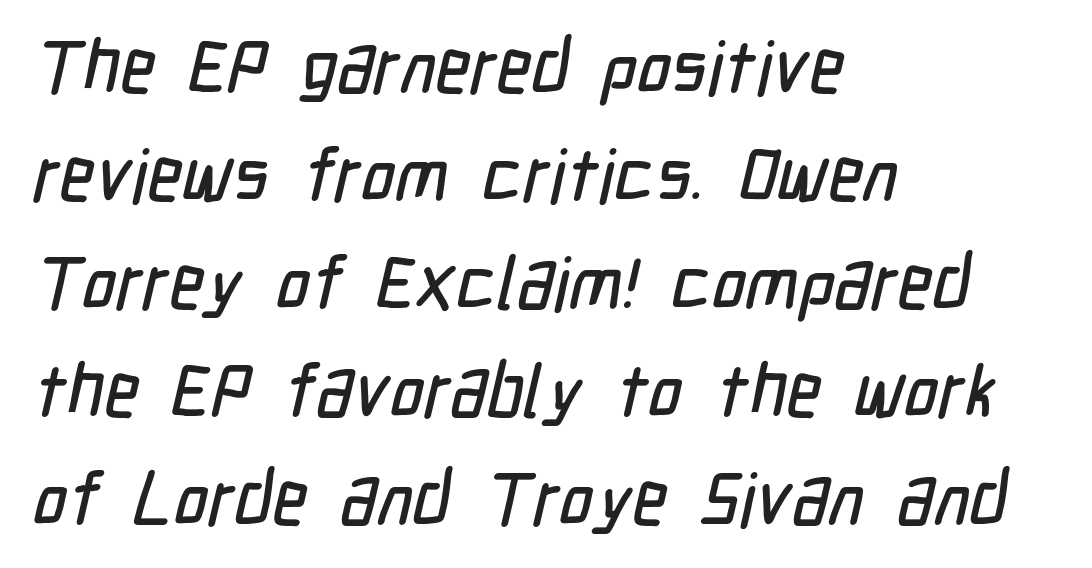
You could not count columns in this text — the font is proportionally spaced. This rendering features lettering with no underline. Interline gaps are of average width in this sample. The face used here is a sans, in the tradition of grotesques and geometrics.
